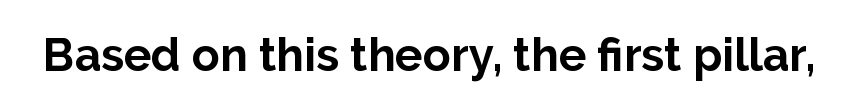
The type family on display is of the sans-serif kind. The area under the type is left untouched. Set as a true bold cut, around the 700 mark. Letter spacing: default. Each letter keeps its own natural width here, so spacing adapts to shape. A typesetter would mark this as roman, not italic.
